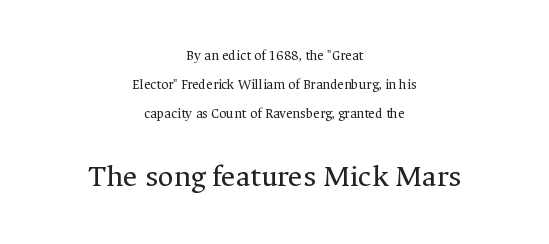
{"serif": "yes", "italic": "no", "bold": "no", "weight": "regular", "width": "normal", "stroke_contrast": "medium", "x_height": "medium", "monospaced": "no", "underline": "no", "align": "center", "line_spacing": "loose", "line_spacing_ratio": 2.06, "letter_spacing": "normal", "letter_spacing_em": 0.0, "larger_block": "second", "size_ratio": 2.21, "glyph_px": 31}
